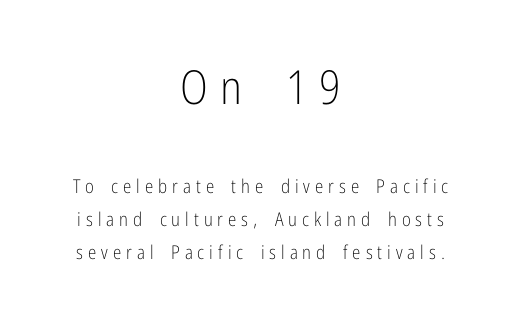
Q: Is the text bold? A: No.
Q: Is the text italic (slanted)? A: No, it is upright.
Q: Is the typeface a serif or a sans-serif typeface? A: Sans-serif.
Q: Is the text underlined? A: No.
Q: How is the paragraph aligned? A: Centered.
Q: Is the spacing between letters normal or unusually wide? A: Unusually wide.
Q: Which block of text is set in a larger size, the first (top) or the second (bottom)? A: The first (top) one.
Q: Width (condensed, normal, or wide)? A: Condensed.
Q: Stroke contrast? A: Low.
Q: x-height? A: Medium.
Q: Monospaced? A: No.
